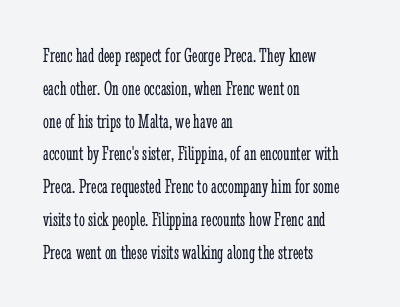
The image shows 21 px text type, upright; set left-aligned, normal line spacing (1.56x), normal letter spacing, not underlined.
